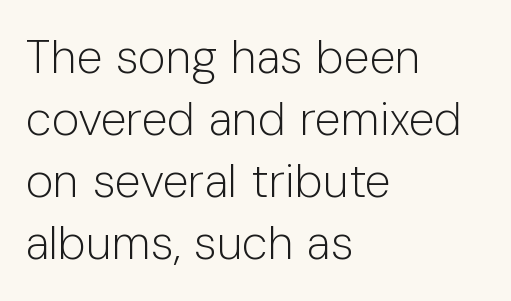
The image shows 47 px light sans-serif type, upright; set left-aligned, normal line spacing (1.32x), normal letter spacing, not underlined; low stroke contrast and a medium x-height.
